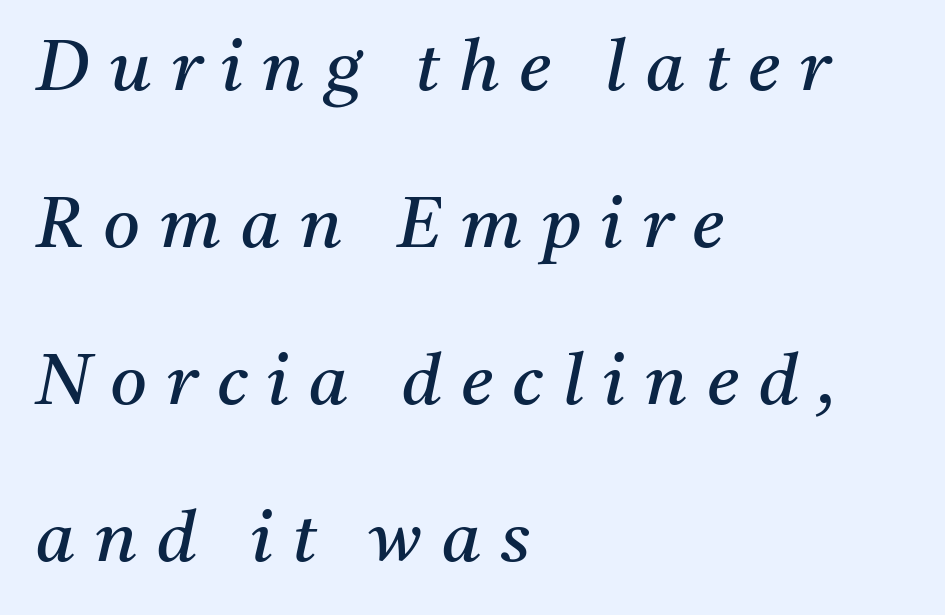
A typesetter would call this proportional, since set widths differ per character. Rule under the text: the space is simply empty. Line starts are locked; line ends wander. These lines were composed using italics. No extra ink here — the face is not bold. Compared with typical body copy, the letter spacing here is much looser.
